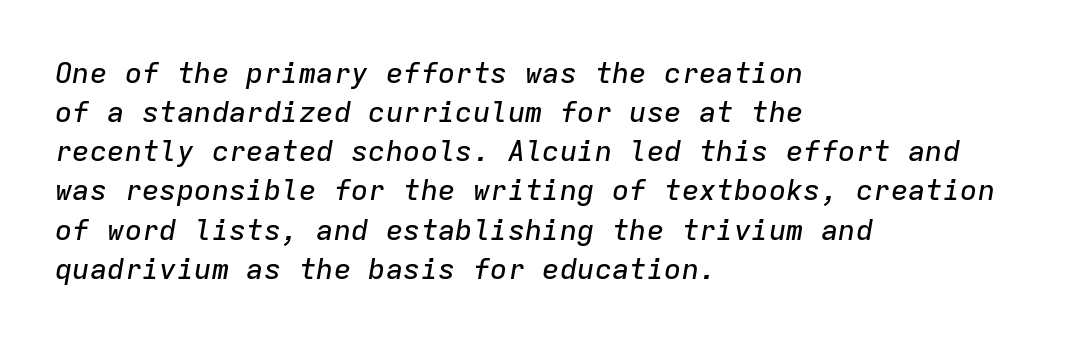
The image shows 29 px text type, italic (leaning right), monospaced; set left-aligned, normal line spacing (1.35x), normal letter spacing, not underlined; low stroke contrast and a medium x-height.
